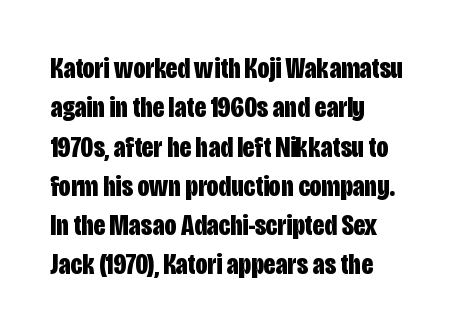
{"serif": "no", "italic": "no", "bold": "yes", "weight": "bold", "width": "condensed", "stroke_contrast": "low", "x_height": "large", "monospaced": "no", "underline": "no", "align": "left", "line_spacing": "normal", "line_spacing_ratio": 1.31, "letter_spacing": "normal", "letter_spacing_em": 0.0, "glyph_px": 30}
